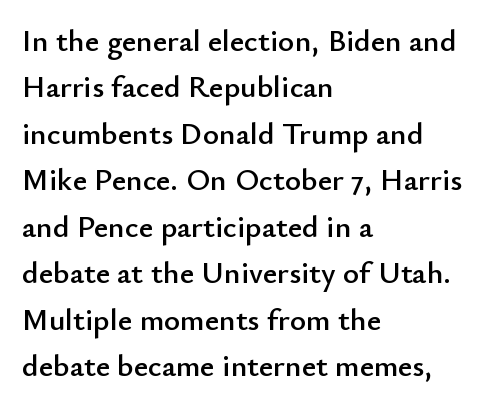
One glance says typical: line gaps are just what's usual. Note the varied advance widths — an 'i' is clearly narrower than an 'm'. Which margin do the lines hug? The left one — the right edge is uneven. The letterforms sit shoulder to shoulder at normal distance. A bare baseline throughout the passage.
